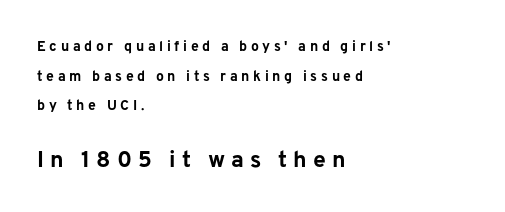
{"italic": "no", "bold": "yes", "underline": "no", "align": "left", "line_spacing": "loose", "line_spacing_ratio": 2.12, "letter_spacing": "wide", "letter_spacing_em": 0.26, "larger_block": "second", "size_ratio": 1.64, "glyph_px": 23}
